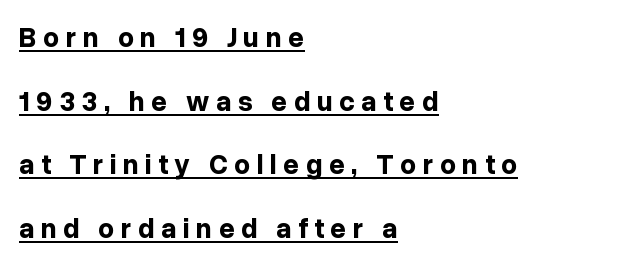
The image shows 28 px bold sans-serif type, upright; set left-aligned, loose line spacing (2.27x), unusually wide letter spacing (+0.23 em), underlined; low stroke contrast and a medium x-height.
